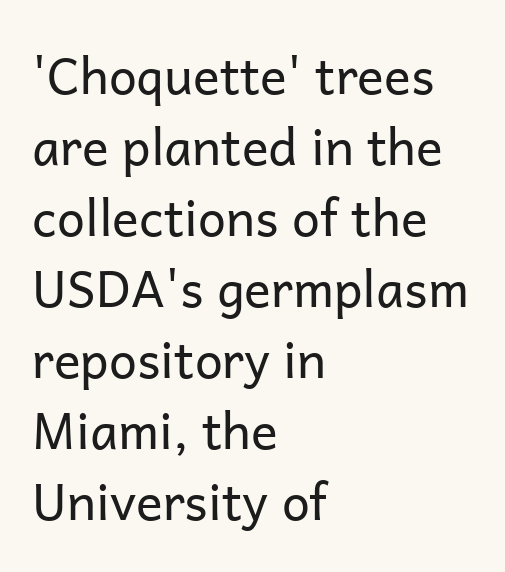
Q: Is the text bold? A: No.
Q: Is the text italic (slanted)? A: No, it is upright.
Q: Is the typeface a serif or a sans-serif typeface? A: Sans-serif.
Q: Is the text underlined? A: No.
Q: How is the paragraph aligned? A: Left-aligned.
Q: Is the spacing between letters normal or unusually wide? A: Normal.
Q: Is the spacing between lines tight, normal or loose? A: Normal.
Q: Width (condensed, normal, or wide)? A: Normal.
Q: Stroke contrast? A: Low.
Q: x-height? A: Medium.
Q: Monospaced? A: No.
